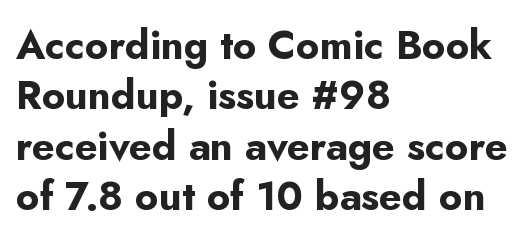
Q: Is the text bold? A: Yes.
Q: Is the text italic (slanted)? A: No, it is upright.
Q: Is the typeface a serif or a sans-serif typeface? A: Sans-serif.
Q: Is the text underlined? A: No.
Q: How is the paragraph aligned? A: Left-aligned.
Q: Is the spacing between letters normal or unusually wide? A: Normal.
Q: Is the spacing between lines tight, normal or loose? A: Normal.
Q: Width (condensed, normal, or wide)? A: Normal.
Q: Stroke contrast? A: Low.
Q: x-height? A: Small.
Q: Monospaced? A: No.
